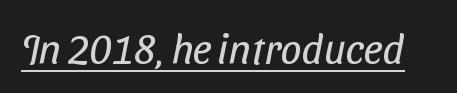
{"serif": "no", "bold": "no", "weight": "regular", "width": "condensed", "stroke_contrast": "low", "x_height": "medium", "monospaced": "no", "underline": "yes", "letter_spacing": "normal", "letter_spacing_em": 0.0, "glyph_px": 42}
